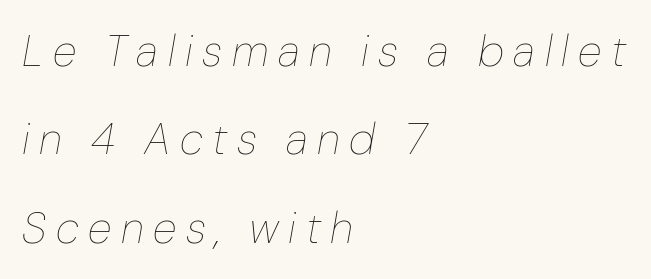
{"italic": "yes", "lean": "right", "slant_degrees": 10, "bold": "no", "weight": "thin", "width": "normal", "stroke_contrast": "low", "x_height": "medium", "monospaced": "no", "underline": "no", "align": "left", "line_spacing": "loose", "line_spacing_ratio": 2.01, "letter_spacing": "wide", "letter_spacing_em": 0.22, "glyph_px": 44}
